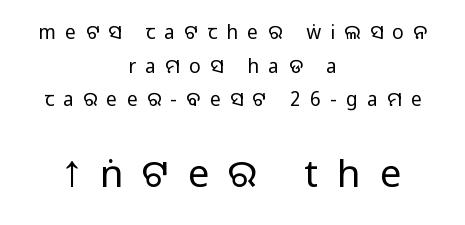
{"serif": "no", "italic": "no", "width": "normal", "stroke_contrast": "medium", "monospaced": "no", "underline": "no", "align": "center", "line_spacing_ratio": 1.77, "letter_spacing": "wide", "letter_spacing_em": 0.5, "larger_block": "second", "size_ratio": 2.0, "glyph_px": 38}
